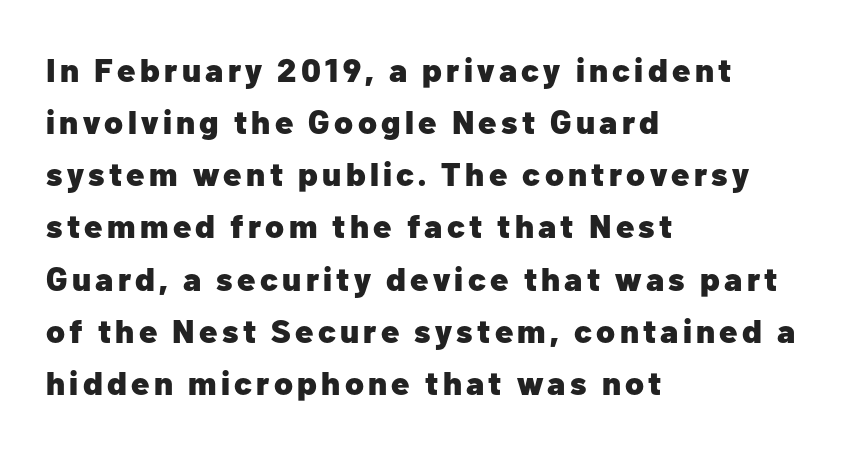
Rendered with straight, roman letterforms. Proportional: the letters do not fall into vertical columns. The text block is weighted toward the left margin, trailing off unevenly rightward. The rendering uses a moderate line-height, typical for paragraphs. Notice how thick the strokes are: this is what a full bold looks like. Bare-footed words on every line.
